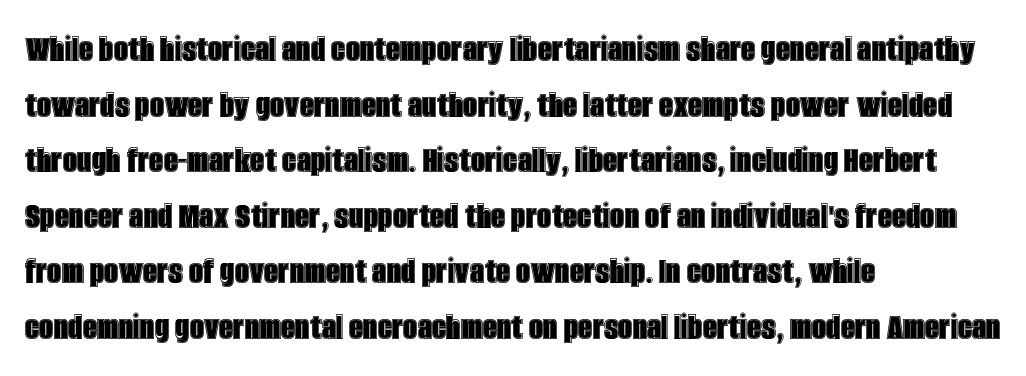
{"italic": "no", "width": "condensed", "x_height": "large", "monospaced": "no", "underline": "no", "align": "left", "line_spacing": "normal", "line_spacing_ratio": 1.39, "letter_spacing": "normal", "letter_spacing_em": 0.0, "glyph_px": 40}
